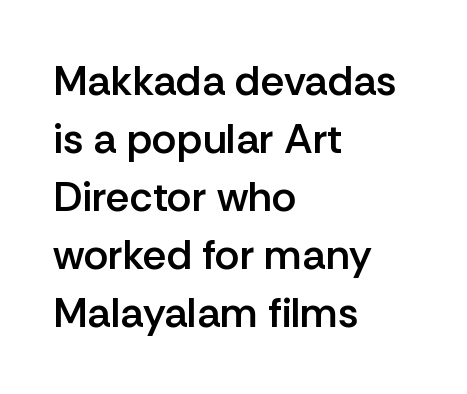
Q: Is the text bold? A: Semi-bold.
Q: Is the text italic (slanted)? A: No, it is upright.
Q: Is the typeface a serif or a sans-serif typeface? A: Sans-serif.
Q: Is the text underlined? A: No.
Q: How is the paragraph aligned? A: Left-aligned.
Q: Is the spacing between letters normal or unusually wide? A: Normal.
Q: Is the spacing between lines tight, normal or loose? A: Normal.
Q: Width (condensed, normal, or wide)? A: Normal.
Q: Stroke contrast? A: Low.
Q: x-height? A: Medium.
Q: Monospaced? A: No.
